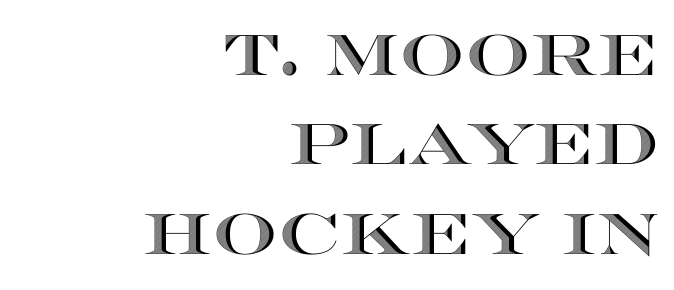
The image shows 57 px wide type, upright; set right-aligned, normal line spacing (1.57x), normal letter spacing, not underlined; a large x-height.
